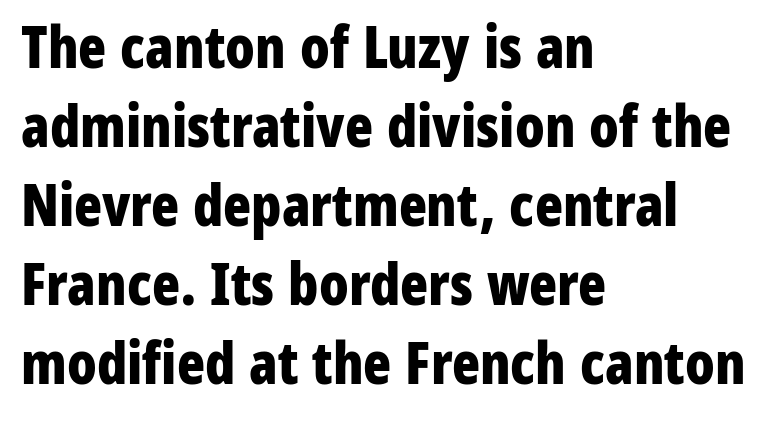
{"serif": "no", "italic": "no", "bold": "yes", "weight": "bold", "width": "condensed", "stroke_contrast": "low", "x_height": "medium", "monospaced": "no", "underline": "no", "align": "left", "line_spacing": "normal", "line_spacing_ratio": 1.36, "letter_spacing": "normal", "letter_spacing_em": 0.0, "glyph_px": 58}
